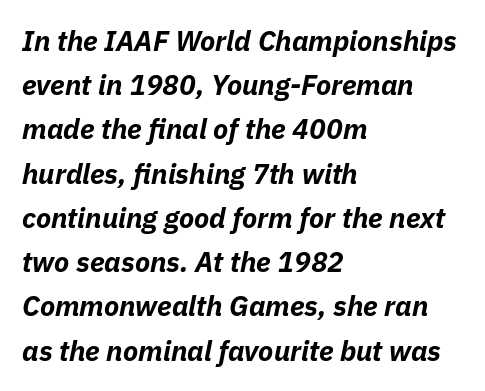
Q: Is the text bold? A: Yes.
Q: Is the text italic (slanted)? A: Yes, it leans right by about 11 degrees.
Q: Is the text underlined? A: No.
Q: How is the paragraph aligned? A: Left-aligned.
Q: Is the spacing between letters normal or unusually wide? A: Normal.
Q: Is the spacing between lines tight, normal or loose? A: Normal.
Q: Width (condensed, normal, or wide)? A: Normal.
Q: Stroke contrast? A: Low.
Q: x-height? A: Medium.
Q: Monospaced? A: No.
